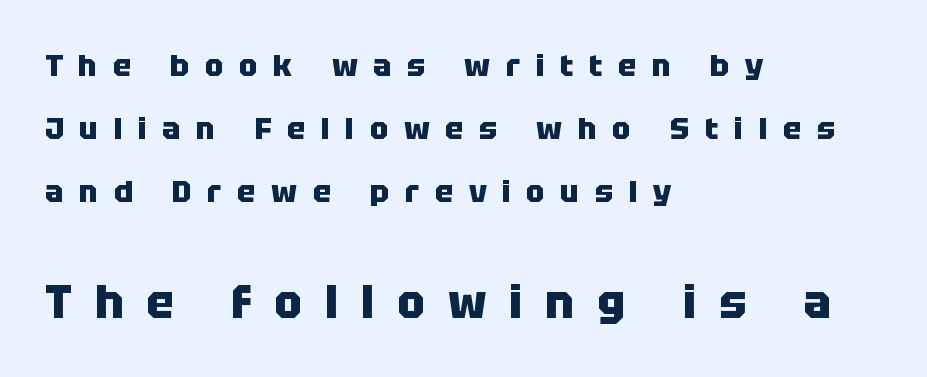
The image shows 46 px heavy sans-serif type, upright; set left-aligned, loose line spacing (2.04x), unusually wide letter spacing (+0.5 em), not underlined; the second (bottom) block is 1.48x larger; low stroke contrast and a large x-height.
